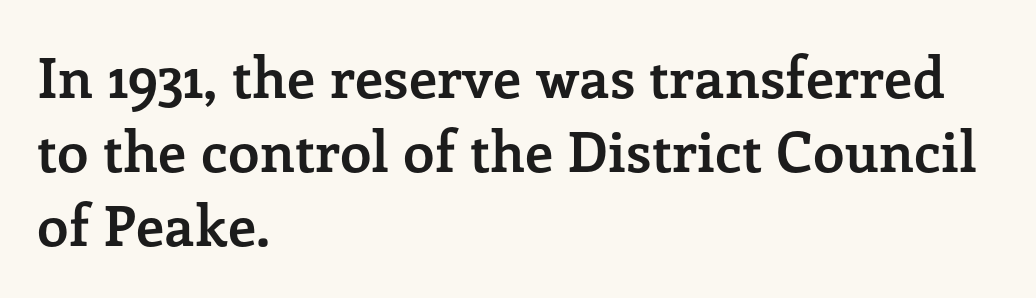
{"serif": "yes", "italic": "no", "bold": "yes", "weight": "semibold", "width": "normal", "stroke_contrast": "low", "x_height": "medium", "monospaced": "no", "underline": "no", "align": "left", "line_spacing": "normal", "line_spacing_ratio": 1.32, "letter_spacing": "normal", "letter_spacing_em": 0.0, "glyph_px": 56}
